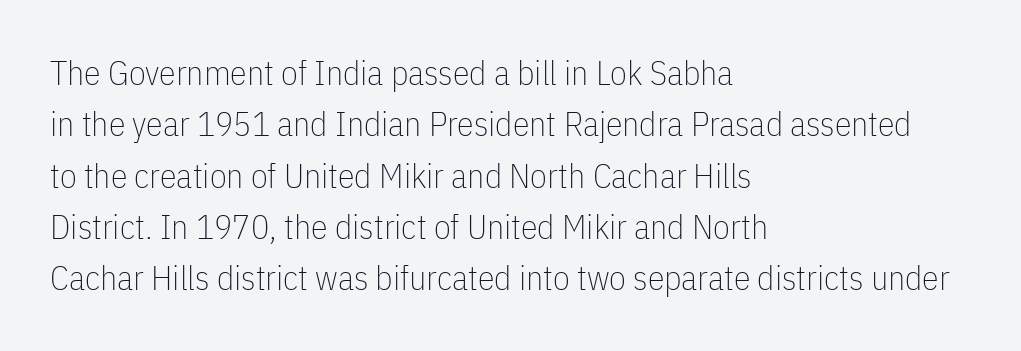
Q: Is the text bold? A: No.
Q: Is the text italic (slanted)? A: No, it is upright.
Q: Is the typeface a serif or a sans-serif typeface? A: Sans-serif.
Q: Is the text underlined? A: No.
Q: How is the paragraph aligned? A: Left-aligned.
Q: Is the spacing between letters normal or unusually wide? A: Normal.
Q: Is the spacing between lines tight, normal or loose? A: Normal.
Q: Width (condensed, normal, or wide)? A: Condensed.
Q: Stroke contrast? A: Low.
Q: x-height? A: Medium.
Q: Monospaced? A: No.
